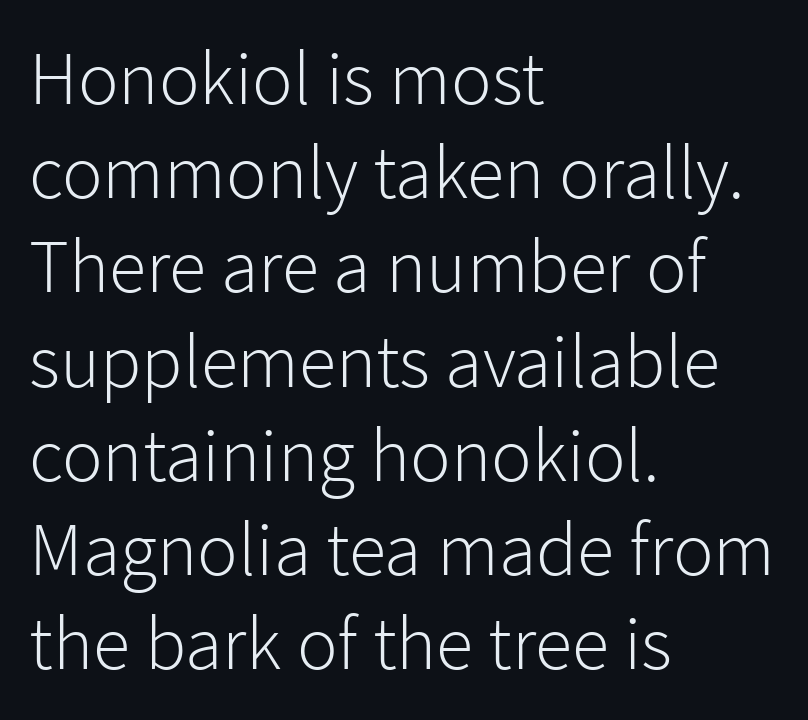
The image shows 76 px light sans-serif type, upright; set left-aligned, line spacing 1.24x, normal letter spacing, not underlined; low stroke contrast and a medium x-height.
